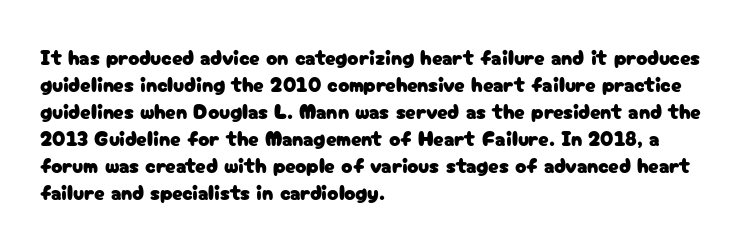
Q: Is the text italic (slanted)? A: No, it is upright.
Q: Is the text underlined? A: No.
Q: How is the paragraph aligned? A: Left-aligned.
Q: Is the spacing between letters normal or unusually wide? A: Normal.
Q: Is the spacing between lines tight, normal or loose? A: Normal.
